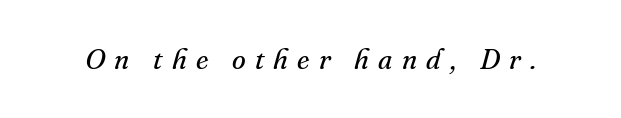
{"serif": "yes", "italic": "yes", "lean": "right", "slant_degrees": 16, "bold": "no", "weight": "regular", "width": "normal", "stroke_contrast": "medium", "x_height": "small", "monospaced": "no", "underline": "no", "letter_spacing": "wide", "letter_spacing_em": 0.33, "glyph_px": 28}
